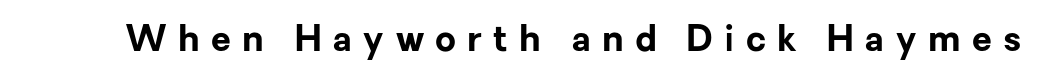
The image shows 36 px bold sans-serif type, upright; set unusually wide letter spacing (+0.31 em), not underlined; low stroke contrast and a medium x-height.
